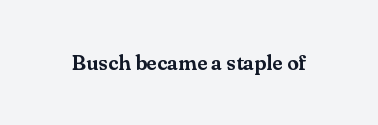
Q: Is the text italic (slanted)? A: No, it is upright.
Q: Is the text underlined? A: No.
Q: Is the spacing between letters normal or unusually wide? A: Normal.
